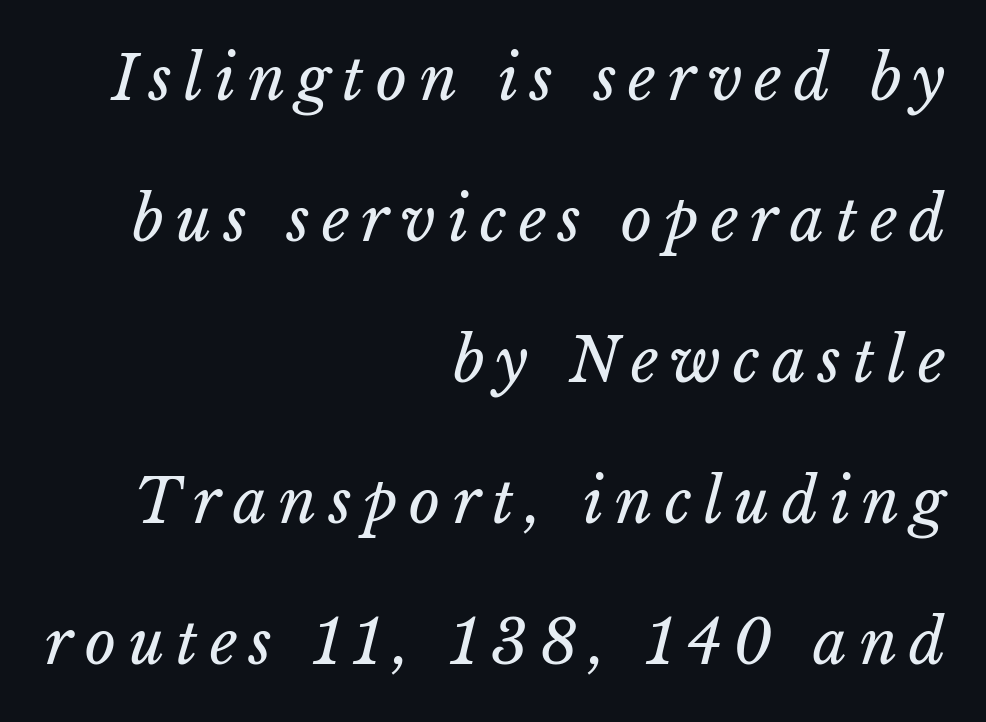
Line spacing here is loose. You could only call the tracking loose — the letters float apart. You could not count columns in this text — the font is proportionally spaced. Is this a heavy cut? Hardly; it is regular or lighter. Looking at the ascenders, they clearly lean. A clean baseline with only descenders dipping below it.
